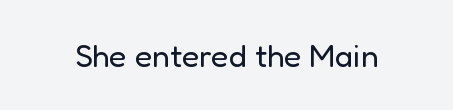
{"serif": "no", "italic": "no", "bold": "no", "weight": "regular", "width": "normal", "stroke_contrast": "low", "x_height": "medium", "monospaced": "no", "underline": "no", "letter_spacing": "normal", "letter_spacing_em": 0.0, "glyph_px": 32}
